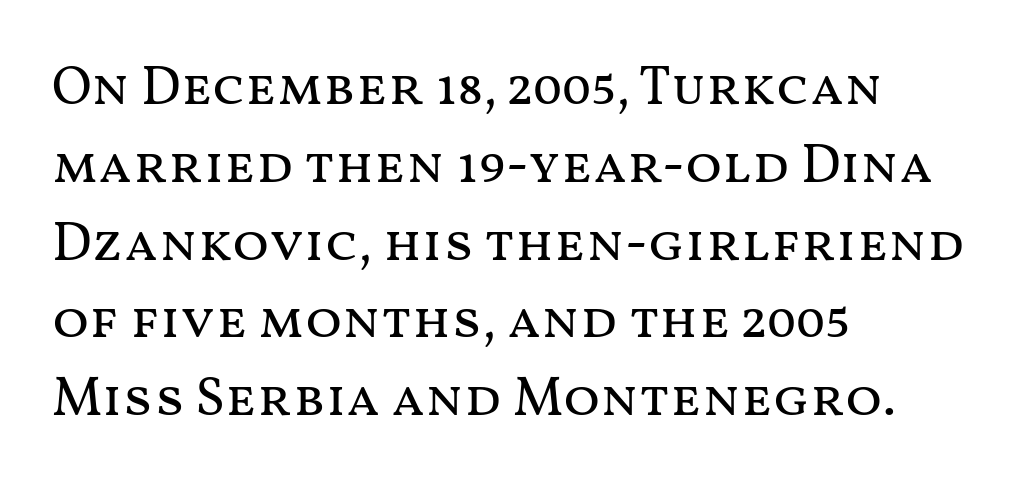
The letters advance in unequal steps, a hallmark of proportional type. Reading down the column, the eye jumps a familiar distance to each next line. Counters stay open thanks to moderate or lighter strokes. The line texture is even and compact thanks to regular tracking. Horizontal alignment here is leftward, the default for most running prose.
